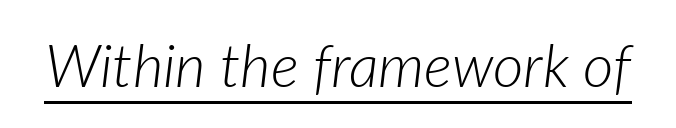
The image shows 59 px light type, italic (leaning right); set normal letter spacing, underlined; low stroke contrast and a medium x-height.
